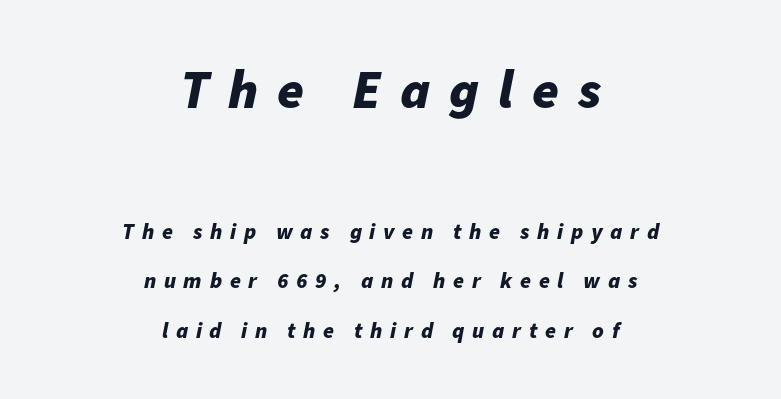
The space between consecutive lines is lavish. The face used here has a pronounced slope to its letters. Caption: bold face, heavy strokes. These lines are rendered in a variable-pitch font. Loose tracking; the words dissolve into strings of separated letters.
